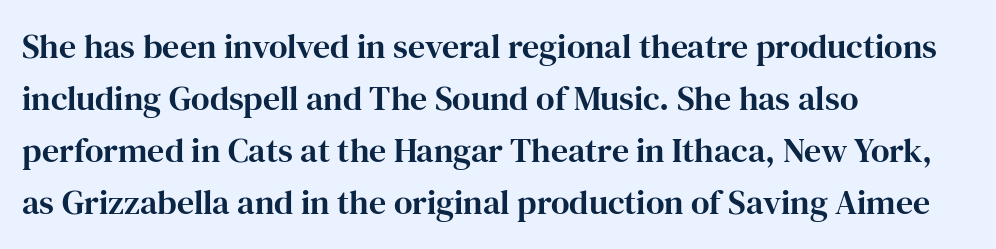
{"serif": "yes", "italic": "no", "width": "normal", "stroke_contrast": "high", "x_height": "medium", "monospaced": "no", "underline": "no", "align": "left", "line_spacing": "normal", "line_spacing_ratio": 1.53, "letter_spacing": "normal", "letter_spacing_em": 0.0, "glyph_px": 34}
